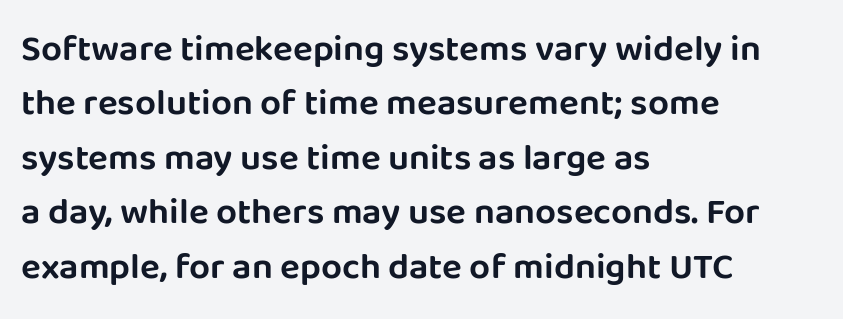
Q: Is the text italic (slanted)? A: No, it is upright.
Q: Is the typeface a serif or a sans-serif typeface? A: Sans-serif.
Q: Is the text underlined? A: No.
Q: How is the paragraph aligned? A: Left-aligned.
Q: Is the spacing between letters normal or unusually wide? A: Normal.
Q: Is the spacing between lines tight, normal or loose? A: Normal.
Q: Width (condensed, normal, or wide)? A: Normal.
Q: Stroke contrast? A: Low.
Q: x-height? A: Large.
Q: Monospaced? A: No.
